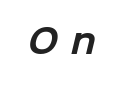
The image shows 32 px bold sans-serif type; set unusually wide letter spacing (+0.41 em), not underlined; low stroke contrast and a medium x-height.
